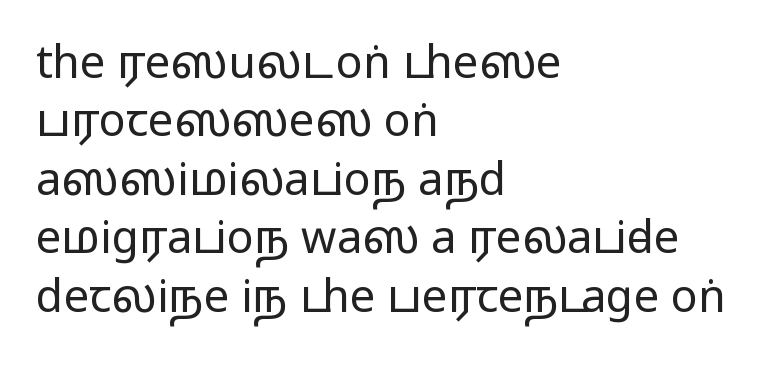
{"serif": "no", "italic": "no", "bold": "no", "weight": "regular", "width": "wide", "stroke_contrast": "low", "x_height": "medium", "monospaced": "no", "underline": "no", "align": "left", "line_spacing": "normal", "line_spacing_ratio": 1.3, "letter_spacing": "normal", "letter_spacing_em": 0.0, "glyph_px": 45}
